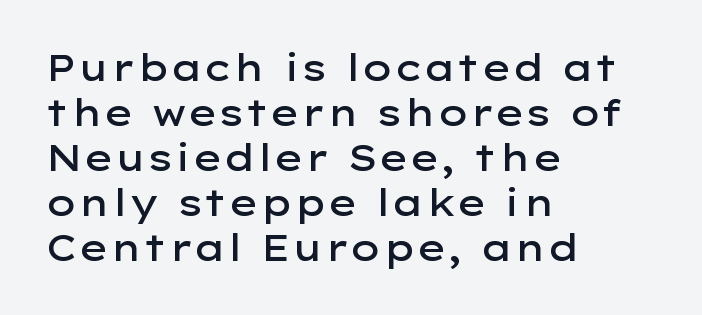
Q: Is the text bold? A: Semi-bold.
Q: Is the text italic (slanted)? A: No, it is upright.
Q: Is the typeface a serif or a sans-serif typeface? A: Sans-serif.
Q: Is the text underlined? A: No.
Q: How is the paragraph aligned? A: Left-aligned.
Q: Is the spacing between letters normal or unusually wide? A: Normal.
Q: Is the spacing between lines tight, normal or loose? A: Normal.
Q: Width (condensed, normal, or wide)? A: Wide.
Q: Stroke contrast? A: Low.
Q: x-height? A: Medium.
Q: Monospaced? A: No.
